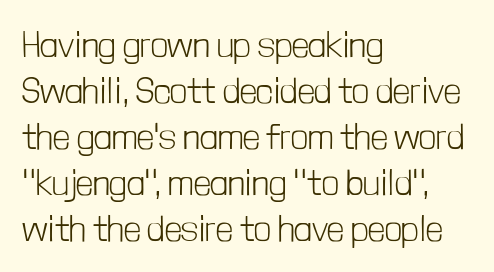
The image shows 37 px light, condensed sans-serif type, upright; set left-aligned, line spacing 1.24x, normal letter spacing, not underlined; low stroke contrast and a medium x-height.
